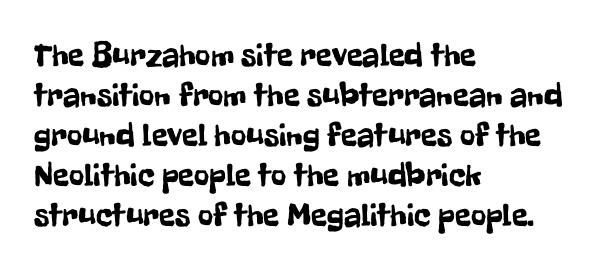
When letters stand straight like this, we call the style roman or upright. Unlike a traditional serif, this face leaves its strokes unadorned. The rendering uses natural spacing where letterforms have individual widths. Horizontal alignment here is leftward, the default for most running prose. Plain, unruled lines of type.
